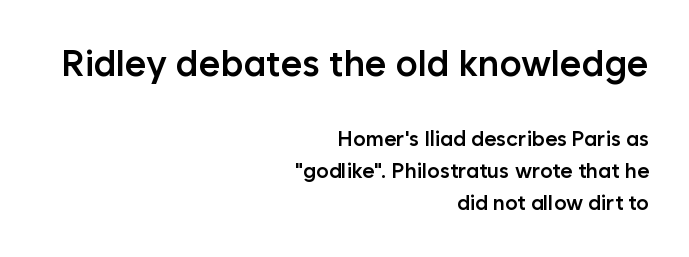
{"serif": "no", "italic": "no", "bold": "semi", "weight": "semibold", "width": "normal", "stroke_contrast": "low", "x_height": "medium", "monospaced": "no", "underline": "no", "align": "right", "line_spacing": "normal", "line_spacing_ratio": 1.53, "letter_spacing": "normal", "letter_spacing_em": 0.0, "larger_block": "first", "size_ratio": 1.76, "glyph_px": 37}
